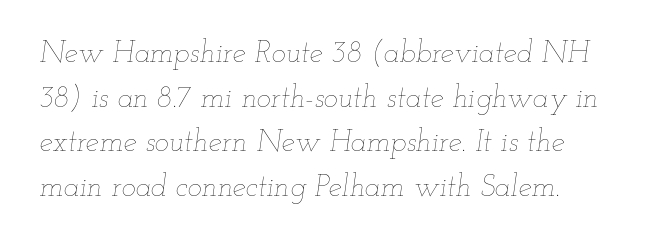
The image shows 30 px thin, wide type, italic (leaning right); set normal line spacing (1.49x), normal letter spacing, not underlined; low stroke contrast and a small x-height.
